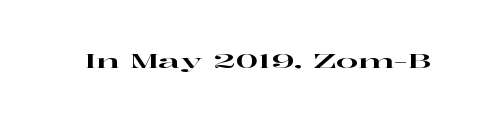
Q: Is the text italic (slanted)? A: No, it is upright.
Q: Is the text underlined? A: No.
Q: Is the spacing between letters normal or unusually wide? A: Normal.
